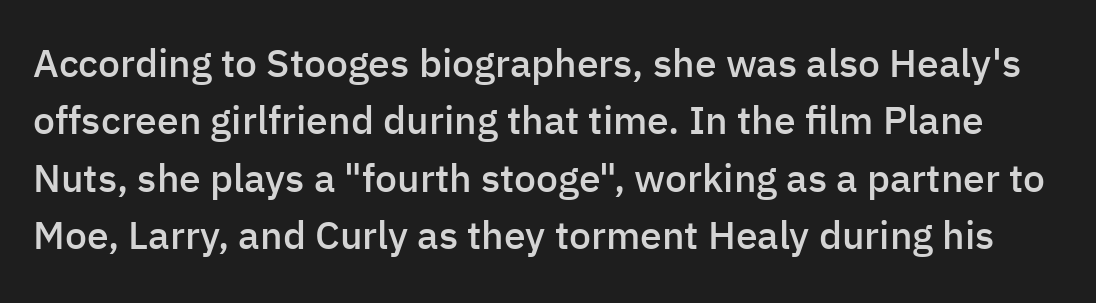
Q: Is the text bold? A: Semi-bold.
Q: Is the text italic (slanted)? A: No, it is upright.
Q: Is the typeface a serif or a sans-serif typeface? A: Sans-serif.
Q: Is the text underlined? A: No.
Q: Is the spacing between letters normal or unusually wide? A: Normal.
Q: Is the spacing between lines tight, normal or loose? A: Normal.
Q: Width (condensed, normal, or wide)? A: Normal.
Q: Stroke contrast? A: Low.
Q: x-height? A: Medium.
Q: Monospaced? A: No.
